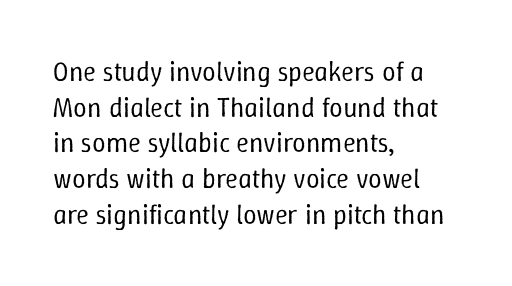
Q: Is the text bold? A: No.
Q: Is the text italic (slanted)? A: No, it is upright.
Q: Is the text underlined? A: No.
Q: How is the paragraph aligned? A: Left-aligned.
Q: Is the spacing between letters normal or unusually wide? A: Normal.
Q: Is the spacing between lines tight, normal or loose? A: Normal.
